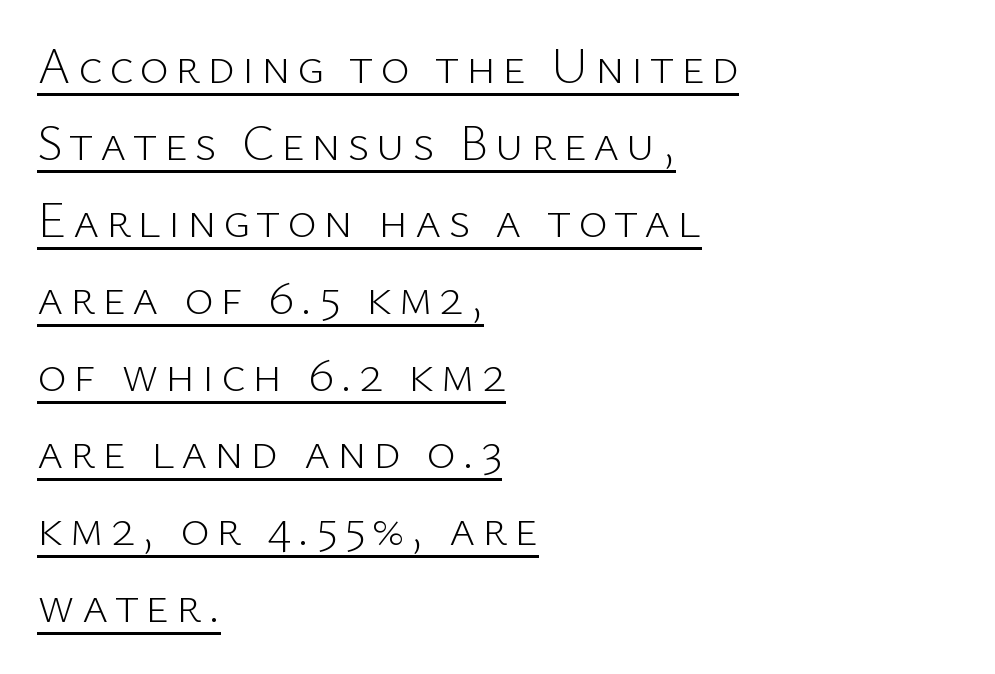
The image shows 50 px light sans-serif type, upright; set left-aligned, normal line spacing (1.54x), underlined; low stroke contrast and a medium x-height.
